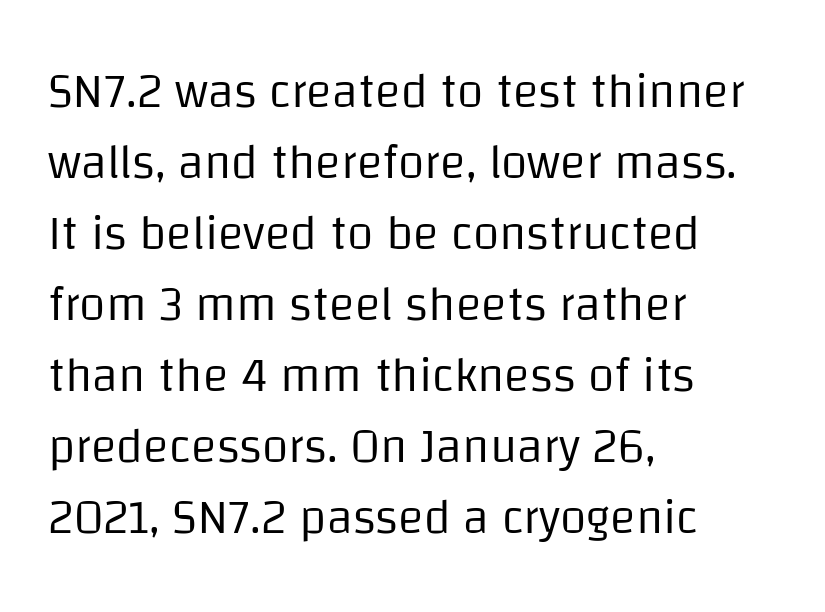
Q: Is the text bold? A: No.
Q: Is the text italic (slanted)? A: No, it is upright.
Q: Is the typeface a serif or a sans-serif typeface? A: Sans-serif.
Q: Is the text underlined? A: No.
Q: How is the paragraph aligned? A: Left-aligned.
Q: Is the spacing between letters normal or unusually wide? A: Normal.
Q: Is the spacing between lines tight, normal or loose? A: Normal.
Q: Width (condensed, normal, or wide)? A: Normal.
Q: Stroke contrast? A: Low.
Q: x-height? A: Large.
Q: Monospaced? A: No.
